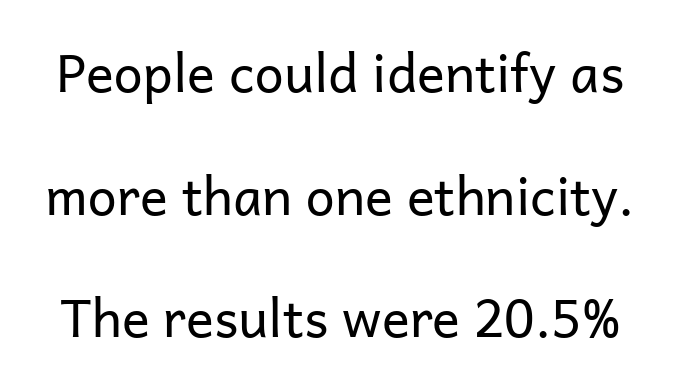
Unmarked baselines from the first word to the last. Does the leading feel generous? Absolutely, it's lavish. The cut favours lightness, reaching ordinary text weight at its darkest. Varying glyph widths throughout — classic text-font behaviour.
